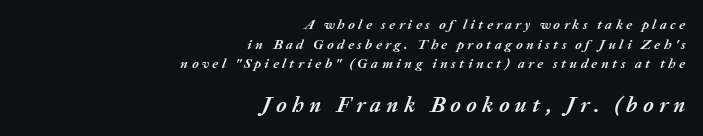
How would I describe the line gaps? Plain and ordinary. Set as a true bold cut, around the 700 mark. Look at the tracking — it's clearly loosened, letters drifting apart. The specimen reads as italic at a glance. The rendering anchors every line to the right-hand side.
